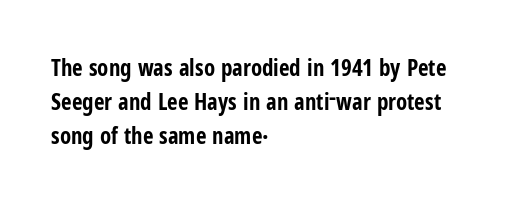
Q: Is the text bold? A: Yes.
Q: Is the text italic (slanted)? A: No, it is upright.
Q: Is the text underlined? A: No.
Q: How is the paragraph aligned? A: Left-aligned.
Q: Is the spacing between letters normal or unusually wide? A: Normal.
Q: Is the spacing between lines tight, normal or loose? A: Normal.
